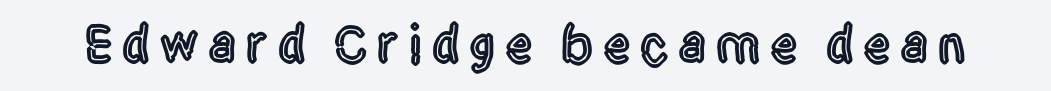
When letters stand straight like this, we call the style roman or upright. Glance below the letters and you will spot only blank space. You could not count columns in this text — the font is proportionally spaced. The text was rendered using a sans face with plain stroke endings.
